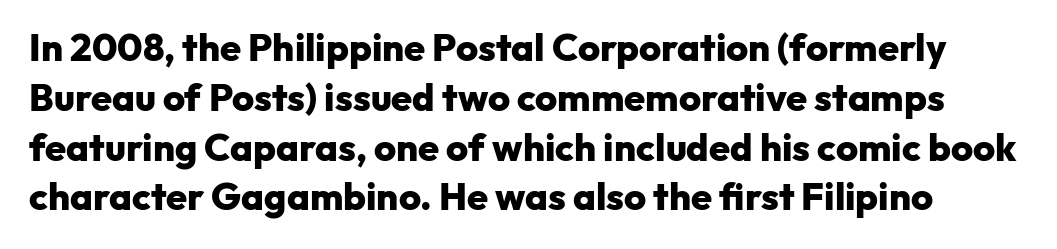
Q: Is the text bold? A: Yes.
Q: Is the text italic (slanted)? A: No, it is upright.
Q: Is the typeface a serif or a sans-serif typeface? A: Sans-serif.
Q: Is the text underlined? A: No.
Q: Is the spacing between letters normal or unusually wide? A: Normal.
Q: Is the spacing between lines tight, normal or loose? A: Normal.
Q: Width (condensed, normal, or wide)? A: Normal.
Q: Stroke contrast? A: Low.
Q: x-height? A: Medium.
Q: Monospaced? A: No.
